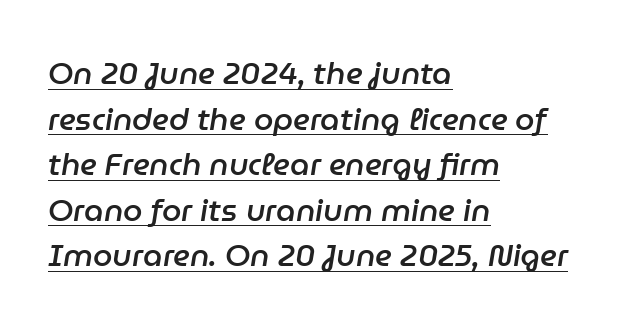
Proportional: the letters do not fall into vertical columns. Honestly, the underline is the first thing you notice here. Leftover space on each line is placed entirely after the last word. Observe the lean: these are italic letterforms. The letterforms sit shoulder to shoulder at normal distance.
